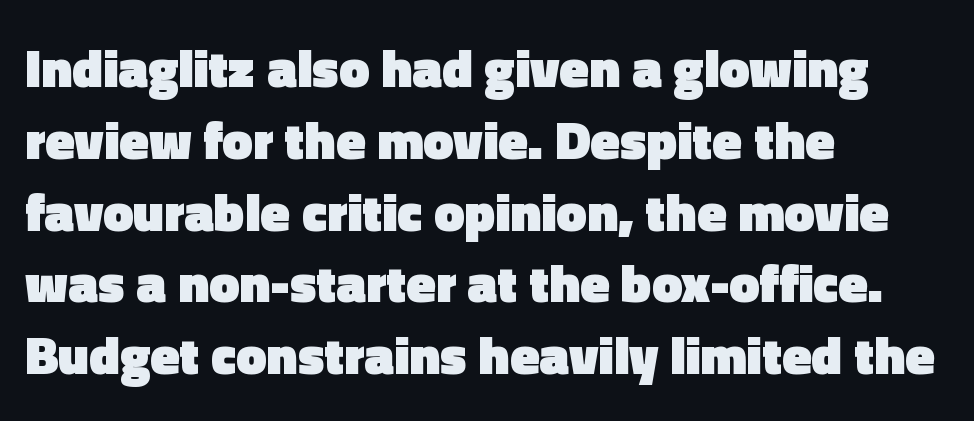
The image shows 54 px heavy sans-serif type, upright; set left-aligned, normal line spacing (1.33x), normal letter spacing, not underlined; a medium x-height.
